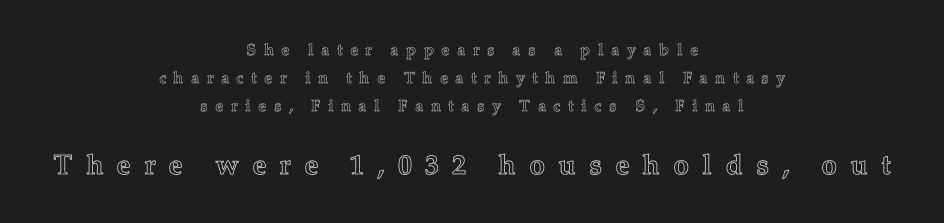
{"italic": "no", "width": "normal", "x_height": "medium", "monospaced": "no", "underline": "no", "align": "center", "line_spacing_ratio": 1.74, "letter_spacing": "wide", "letter_spacing_em": 0.47, "larger_block": "second", "size_ratio": 1.75, "glyph_px": 28}
